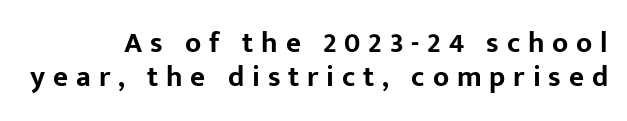
Q: Is the text bold? A: Yes.
Q: Is the text italic (slanted)? A: No, it is upright.
Q: Is the typeface a serif or a sans-serif typeface? A: Sans-serif.
Q: Is the text underlined? A: No.
Q: Is the spacing between letters normal or unusually wide? A: Unusually wide.
Q: Width (condensed, normal, or wide)? A: Normal.
Q: Stroke contrast? A: Low.
Q: x-height? A: Medium.
Q: Monospaced? A: No.
